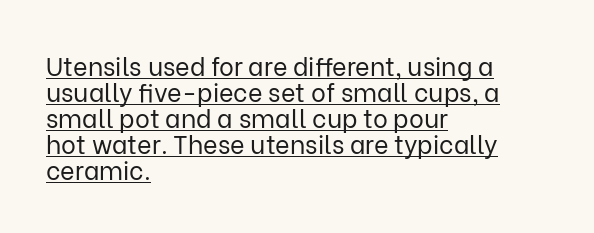
{"italic": "no", "bold": "no", "underline": "yes", "align": "left", "line_spacing": "tight", "line_spacing_ratio": 1.04, "letter_spacing": "normal", "letter_spacing_em": 0.0, "glyph_px": 25}
